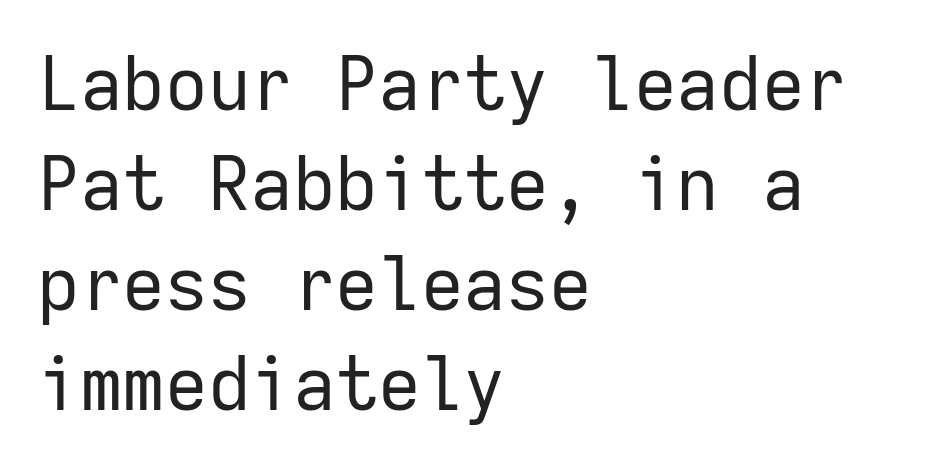
Q: Is the text bold? A: No.
Q: Is the text italic (slanted)? A: No, it is upright.
Q: Is the typeface a serif or a sans-serif typeface? A: Sans-serif.
Q: Is the text underlined? A: No.
Q: How is the paragraph aligned? A: Left-aligned.
Q: Is the spacing between letters normal or unusually wide? A: Normal.
Q: Is the spacing between lines tight, normal or loose? A: Normal.
Q: Width (condensed, normal, or wide)? A: Normal.
Q: Stroke contrast? A: Low.
Q: x-height? A: Medium.
Q: Monospaced? A: Yes.
